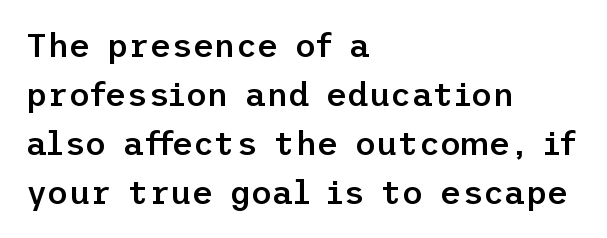
{"serif": "no", "italic": "no", "bold": "semi", "weight": "semibold", "width": "normal", "stroke_contrast": "low", "x_height": "medium", "underline": "no", "align": "left", "line_spacing": "normal", "line_spacing_ratio": 1.48, "letter_spacing": "normal", "letter_spacing_em": 0.0, "glyph_px": 33}
